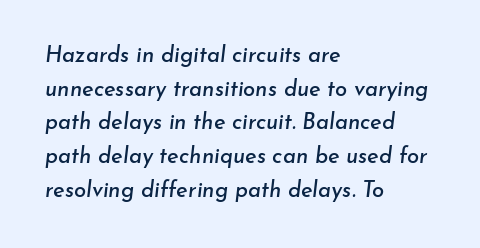
Descenders are the only things crossing below the line. The designer left line spacing at the default. The axis of the letterforms is tilted away from vertical. Tracking here is standard; glyphs follow each other at the usual distance. All the whitespace from short lines collects on the right.
